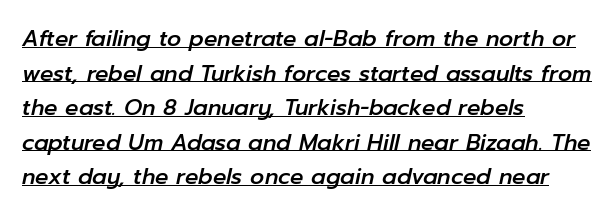
Q: Is the text italic (slanted)? A: Yes, it leans right by about 12 degrees.
Q: Is the text underlined? A: Yes.
Q: How is the paragraph aligned? A: Left-aligned.
Q: Is the spacing between letters normal or unusually wide? A: Normal.
Q: Is the spacing between lines tight, normal or loose? A: Normal.
